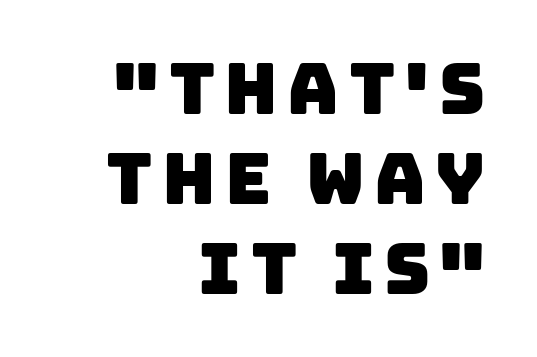
Interline gaps are of average width in this sample. Think of a printed novel: that variable character pitch is what you see here. No word sits above an underline. The lines are quadded right. To sum up the face: it is a sans, with no serifs.
